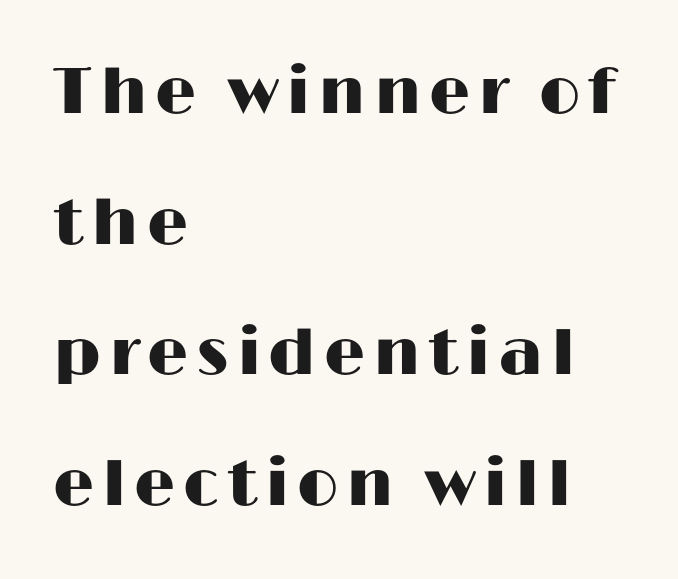
{"serif": "no", "italic": "no", "width": "wide", "stroke_contrast": "high", "x_height": "medium", "monospaced": "no", "underline": "no", "align": "left", "line_spacing": "loose", "line_spacing_ratio": 2.01, "glyph_px": 65}
